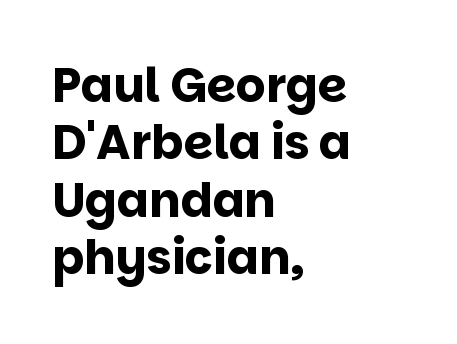
{"serif": "no", "italic": "no", "bold": "yes", "weight": "bold", "width": "normal", "stroke_contrast": "low", "x_height": "large", "monospaced": "no", "underline": "no", "align": "left", "line_spacing_ratio": 1.22, "letter_spacing": "normal", "letter_spacing_em": 0.0, "glyph_px": 47}
